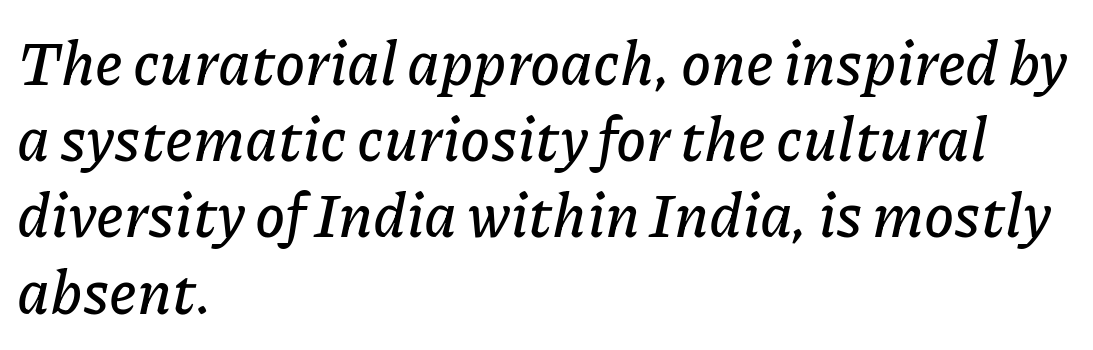
{"italic": "yes", "lean": "right", "slant_degrees": 11, "width": "normal", "stroke_contrast": "low", "x_height": "medium", "monospaced": "no", "underline": "no", "align": "left", "line_spacing": "normal", "line_spacing_ratio": 1.25, "letter_spacing": "normal", "letter_spacing_em": 0.0, "glyph_px": 61}
